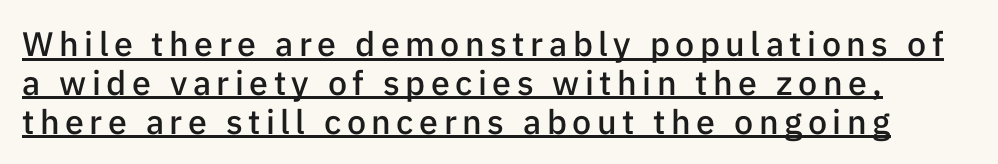
The image shows 34 px semibold sans-serif type, upright; set tight line spacing (1.14x), underlined; low stroke contrast and a medium x-height.
